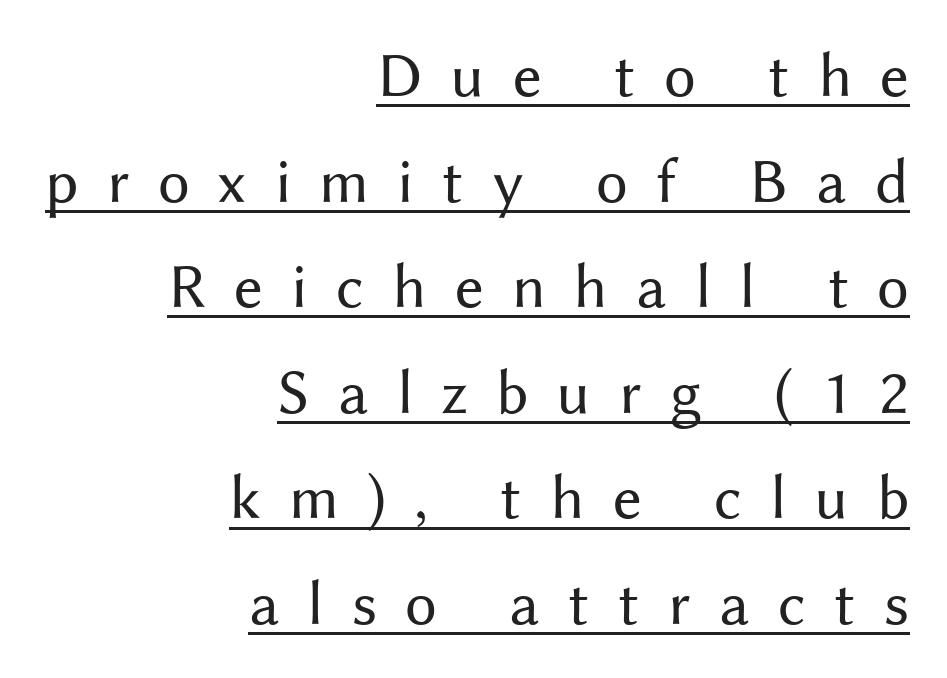
Letter spacing: wide. Is there any slant? The stems are plumb. No chunkiness to these letters — they're not bold. The passage shown is typeset with a sans-serif family. Regarding leading, the lines here are spaced in the standard way. Note the varied advance widths — an 'i' is clearly narrower than an 'm'.
